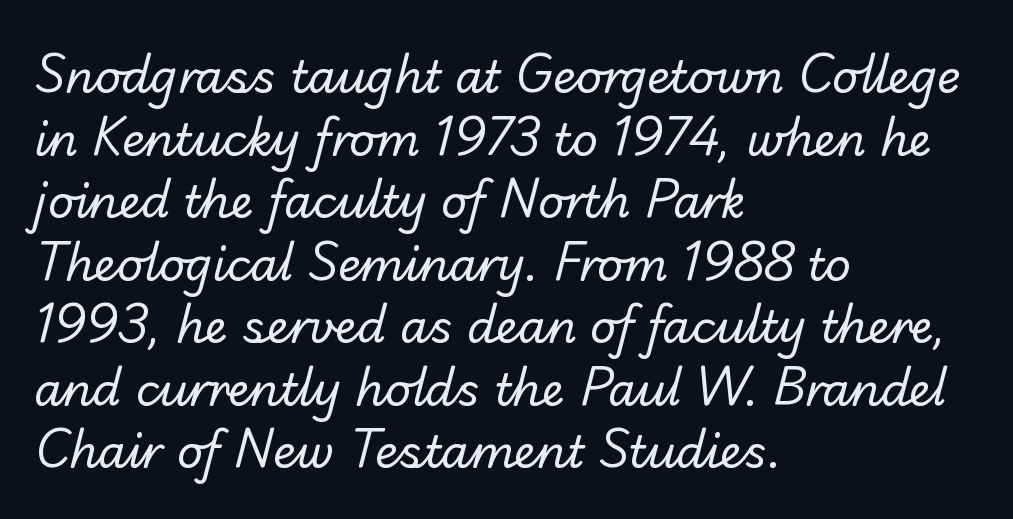
The image shows 45 px regular-weight sans-serif type; set left-aligned, normal line spacing (1.39x), normal letter spacing, not underlined; low stroke contrast and a small x-height.
